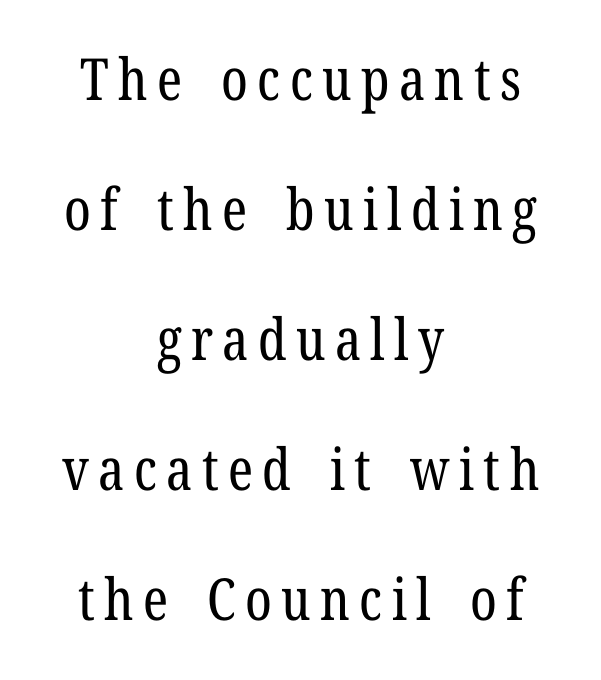
{"serif": "yes", "italic": "no", "bold": "no", "weight": "regular", "width": "condensed", "stroke_contrast": "low", "x_height": "medium", "monospaced": "no", "underline": "no", "align": "center", "line_spacing": "loose", "line_spacing_ratio": 2.24, "glyph_px": 58}
